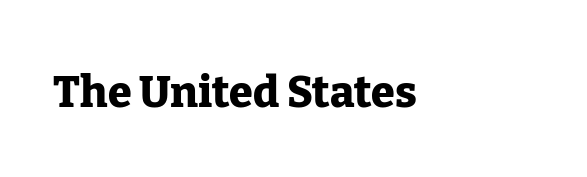
Designer's note — italics off, roman on. The space beneath each line is pristine and unruled. Is this a sans? No — the strokes have serifs. These lines are rendered in a variable-pitch font.
